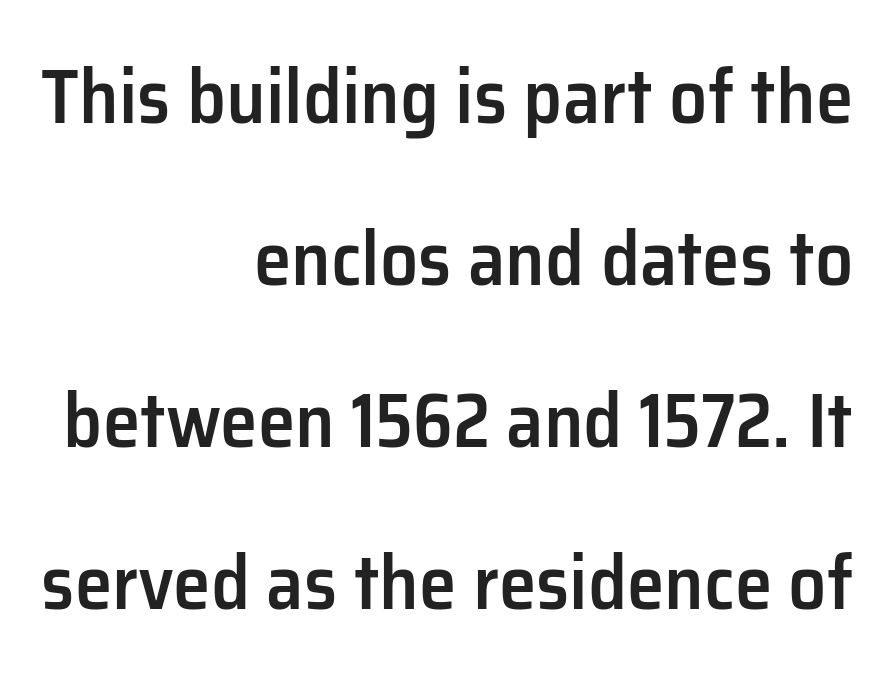
Q: Is the text bold? A: Semi-bold.
Q: Is the text italic (slanted)? A: No, it is upright.
Q: Is the typeface a serif or a sans-serif typeface? A: Sans-serif.
Q: Is the text underlined? A: No.
Q: How is the paragraph aligned? A: Right-aligned.
Q: Is the spacing between letters normal or unusually wide? A: Normal.
Q: Is the spacing between lines tight, normal or loose? A: Loose.
Q: Width (condensed, normal, or wide)? A: Normal.
Q: Stroke contrast? A: Low.
Q: x-height? A: Medium.
Q: Monospaced? A: No.
